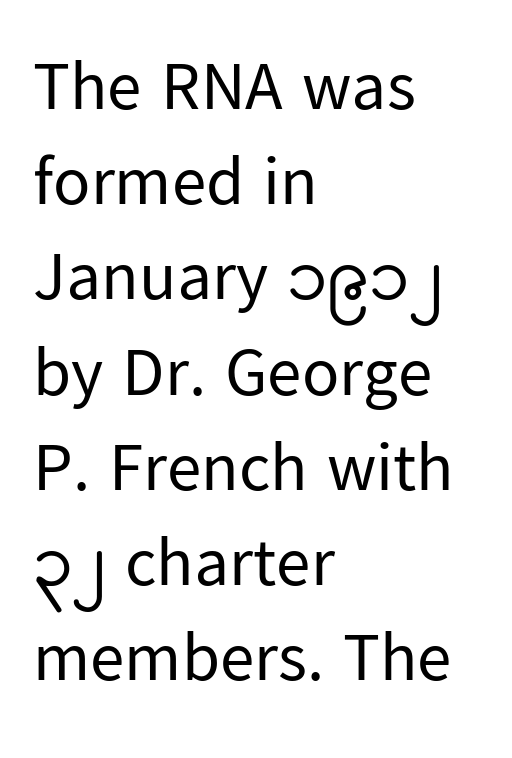
{"serif": "no", "italic": "no", "bold": "no", "weight": "regular", "width": "normal", "stroke_contrast": "low", "x_height": "medium", "monospaced": "no", "underline": "no", "align": "left", "line_spacing": "normal", "line_spacing_ratio": 1.38, "letter_spacing": "normal", "letter_spacing_em": 0.0, "glyph_px": 69}
